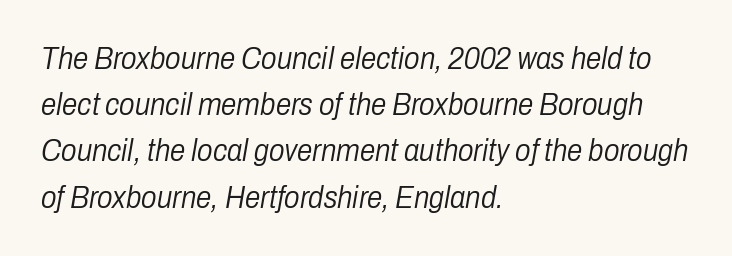
If you drew a ruler down the left edge, every line would touch it. Check under the words: just untouched page. One glance says typical: line gaps are just what's usual. Between one letter and the next there's only the usual sliver of space.
